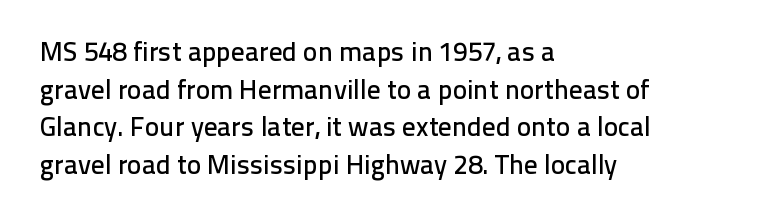
Plain, unruled lines of type. The lines in this sample share a left origin and differ only in where they stop. The specimen reads as upright at a glance. Letter spacing: default. If you measured baseline to baseline, you'd find a middling distance.
